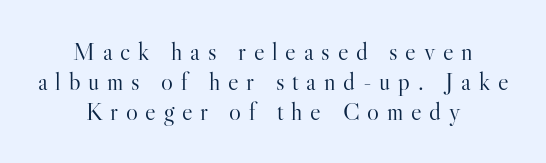
Horizontal alignment here is central, giving a formal, balanced look. The face looks like a standard text weight, possibly lighter. The strip under each line holds only bare page. The letters are spread apart with noticeably loose tracking.
